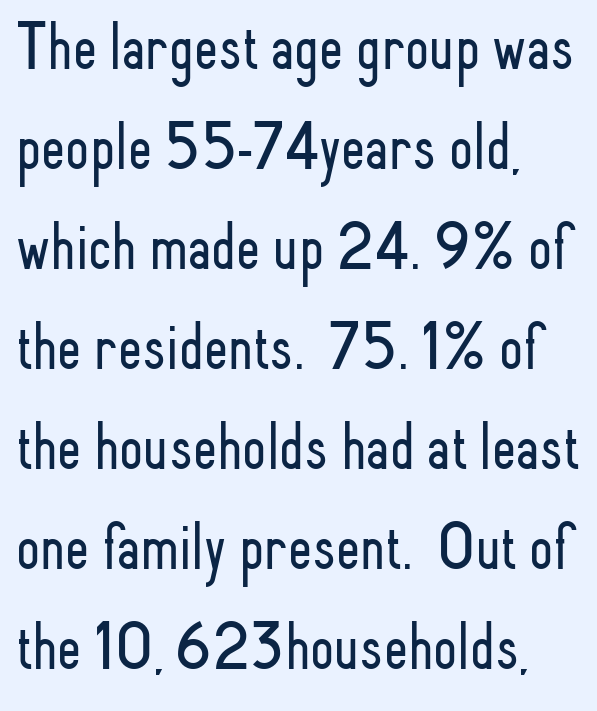
The image shows 69 px light, condensed sans-serif type, upright; set normal line spacing (1.45x), normal letter spacing, not underlined; low stroke contrast and a small x-height.
